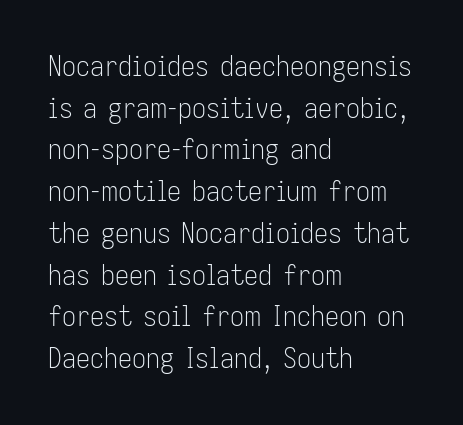
The image shows 28 px light, condensed sans-serif type, upright; set left-aligned, normal line spacing (1.49x), normal letter spacing, not underlined; low stroke contrast and a medium x-height.
